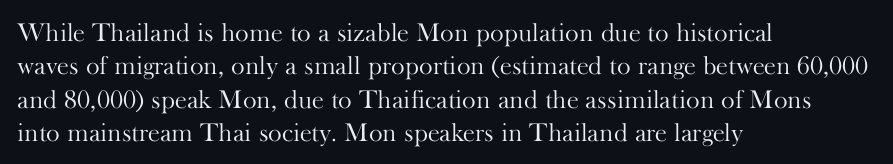
Q: Is the text bold? A: No.
Q: Is the text italic (slanted)? A: No, it is upright.
Q: Is the text underlined? A: No.
Q: How is the paragraph aligned? A: Left-aligned.
Q: Is the spacing between letters normal or unusually wide? A: Normal.
Q: Is the spacing between lines tight, normal or loose? A: Normal.
